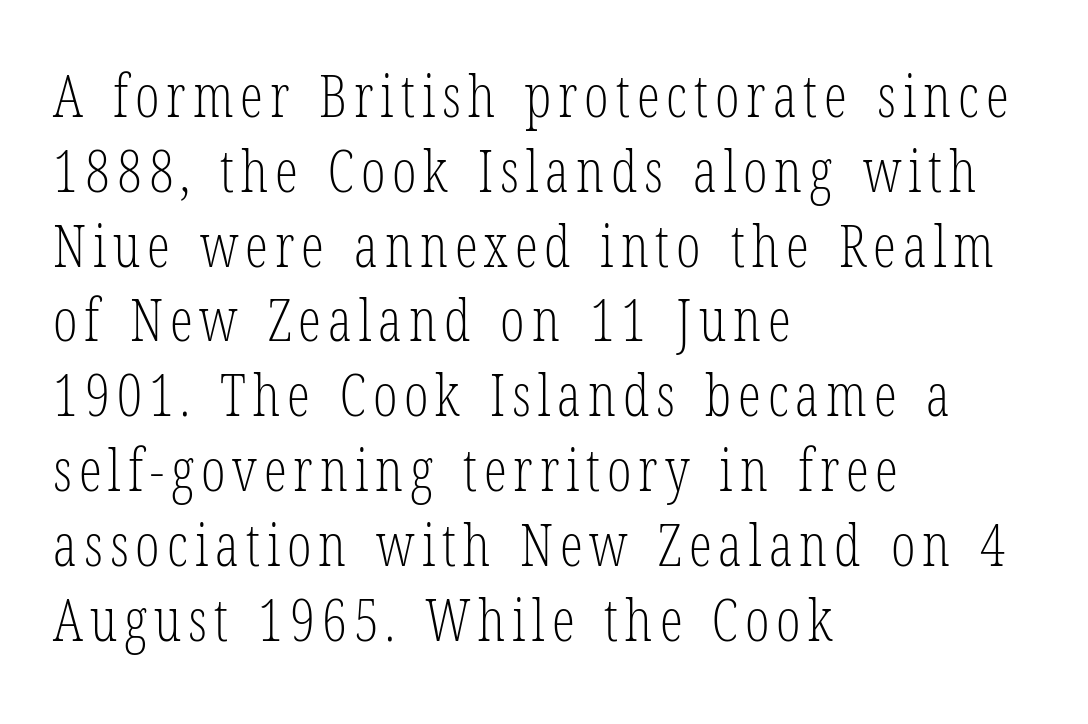
Q: Is the text bold? A: No.
Q: Is the text italic (slanted)? A: No, it is upright.
Q: Is the typeface a serif or a sans-serif typeface? A: Serif.
Q: Is the text underlined? A: No.
Q: How is the paragraph aligned? A: Left-aligned.
Q: Is the spacing between lines tight, normal or loose? A: Normal.
Q: Width (condensed, normal, or wide)? A: Condensed.
Q: Stroke contrast? A: Low.
Q: x-height? A: Medium.
Q: Monospaced? A: No.
